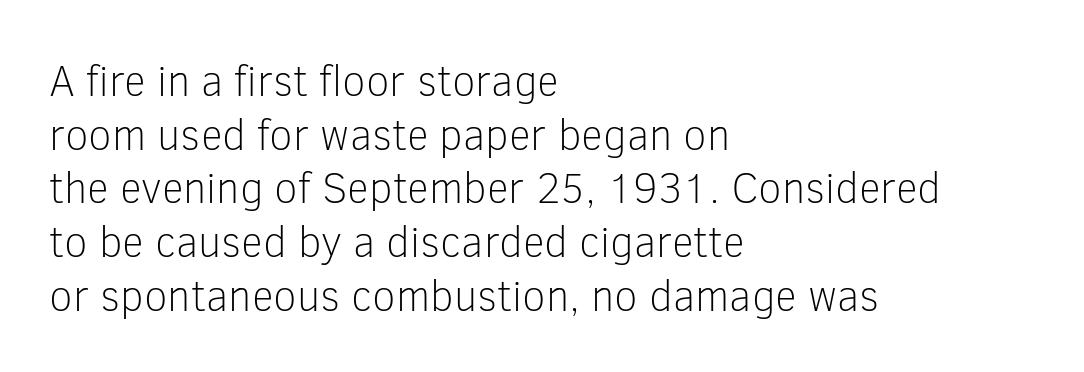
A clean baseline with only descenders dipping below it. The face looks like a standard text weight, possibly lighter. One glance says typical: line gaps are just what's usual. Note the varied advance widths — an 'i' is clearly narrower than an 'm'.
